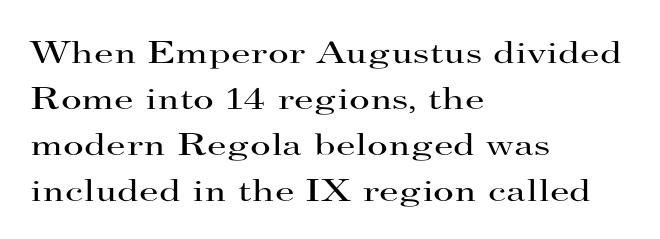
Q: Is the text bold? A: No.
Q: Is the text italic (slanted)? A: No, it is upright.
Q: Is the typeface a serif or a sans-serif typeface? A: Serif.
Q: Is the text underlined? A: No.
Q: How is the paragraph aligned? A: Left-aligned.
Q: Is the spacing between letters normal or unusually wide? A: Normal.
Q: Is the spacing between lines tight, normal or loose? A: Normal.
Q: Width (condensed, normal, or wide)? A: Wide.
Q: Stroke contrast? A: High.
Q: x-height? A: Small.
Q: Monospaced? A: No.
